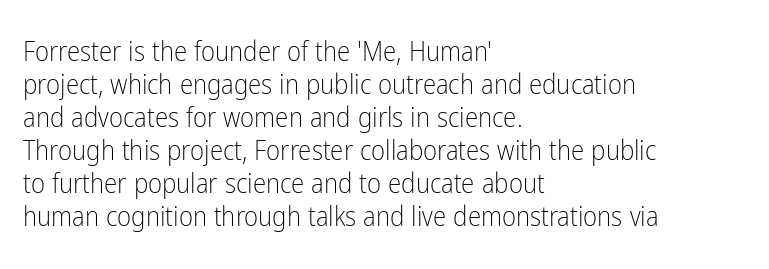
Q: Is the text bold? A: No.
Q: Is the text italic (slanted)? A: No, it is upright.
Q: Is the text underlined? A: No.
Q: How is the paragraph aligned? A: Left-aligned.
Q: Is the spacing between letters normal or unusually wide? A: Normal.
